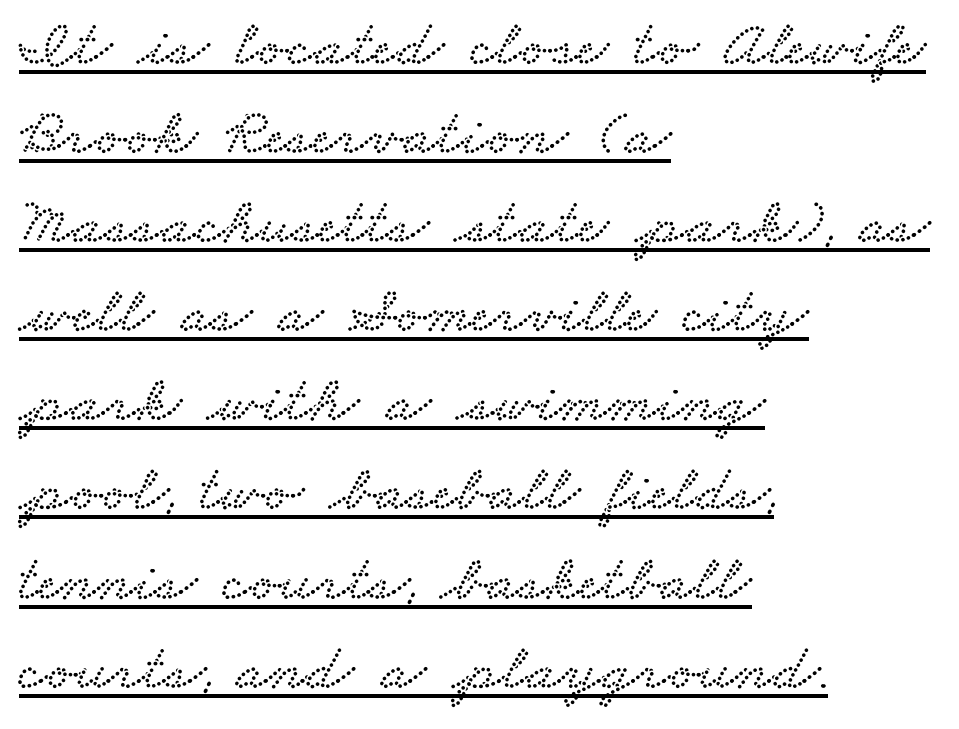
The image shows 66 px wide serif type; set left-aligned, normal line spacing (1.35x), normal letter spacing, underlined; low stroke contrast and a small x-height.
